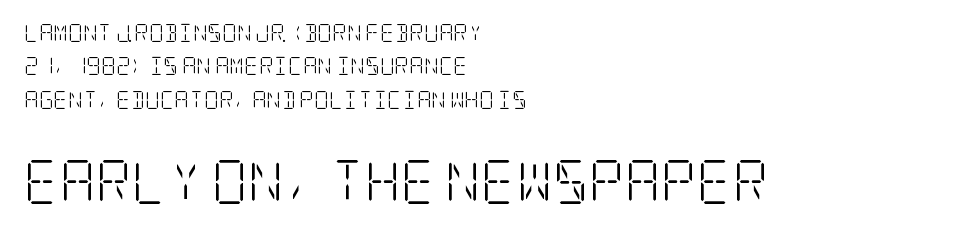
The image shows 44 px light, condensed serif type, upright; set left-aligned, line spacing 1.86x, normal letter spacing, not underlined; the second (bottom) block is 2.44x larger; low stroke contrast and a large x-height.
